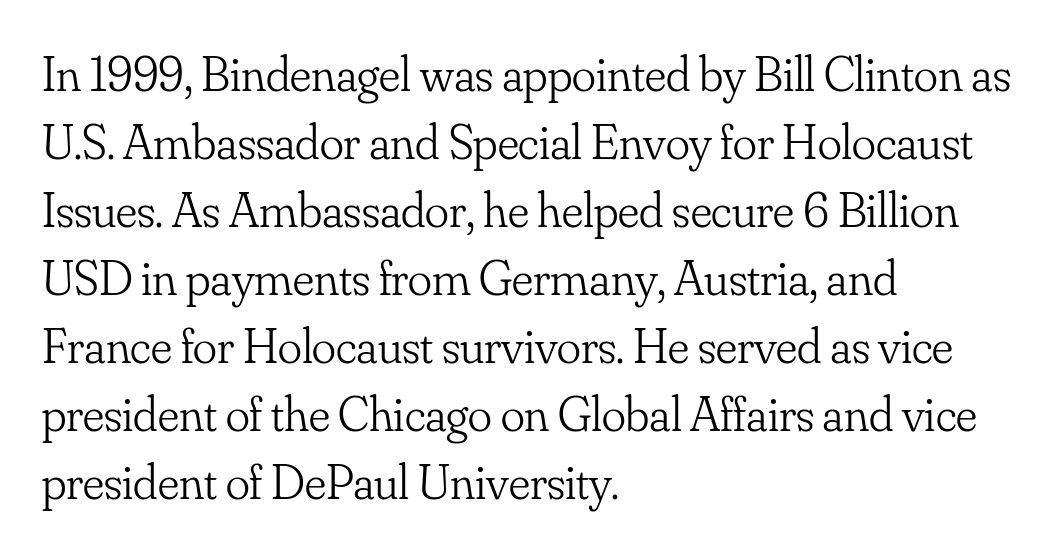
The image shows 50 px light serif type, upright; set left-aligned, normal line spacing (1.36x), normal letter spacing, not underlined; low stroke contrast and a small x-height.
